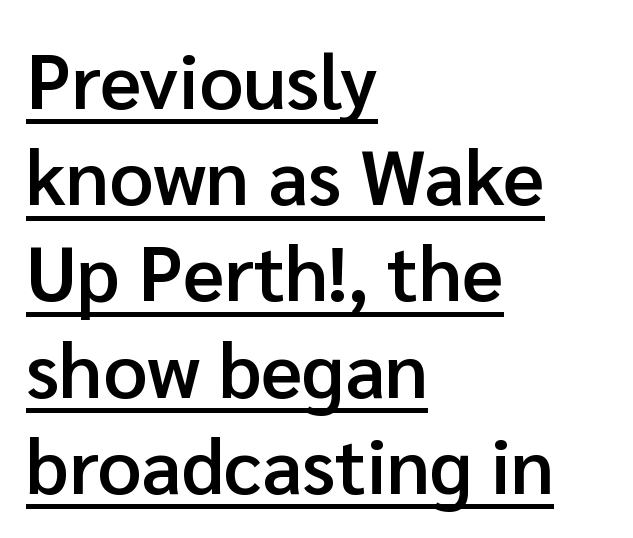
Regarding leading, the lines here are spaced in the standard way. A roman cut, with each character standing at attention. Emphasis by weight is partial: semibold. Proportional: the letters do not fall into vertical columns.
